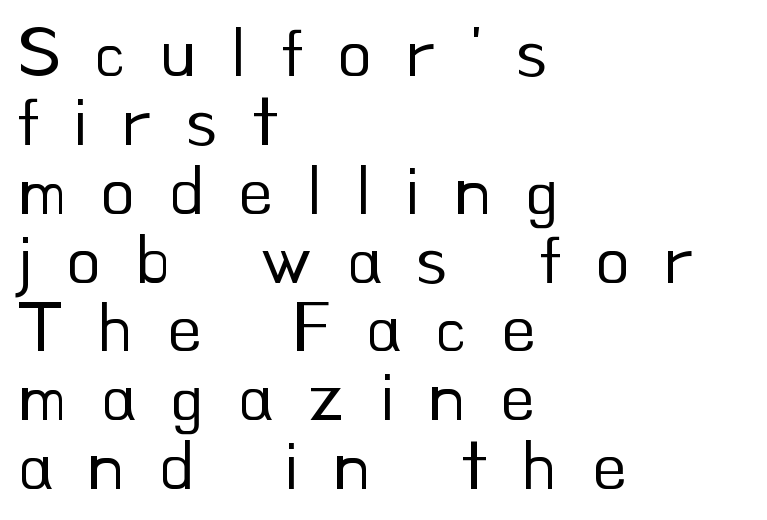
Q: Is the text bold? A: No.
Q: Is the text italic (slanted)? A: No, it is upright.
Q: Is the typeface a serif or a sans-serif typeface? A: Sans-serif.
Q: Is the text underlined? A: No.
Q: How is the paragraph aligned? A: Left-aligned.
Q: Is the spacing between letters normal or unusually wide? A: Unusually wide.
Q: Is the spacing between lines tight, normal or loose? A: Tight.
Q: Width (condensed, normal, or wide)? A: Normal.
Q: Stroke contrast? A: Low.
Q: x-height? A: Small.
Q: Monospaced? A: No.
